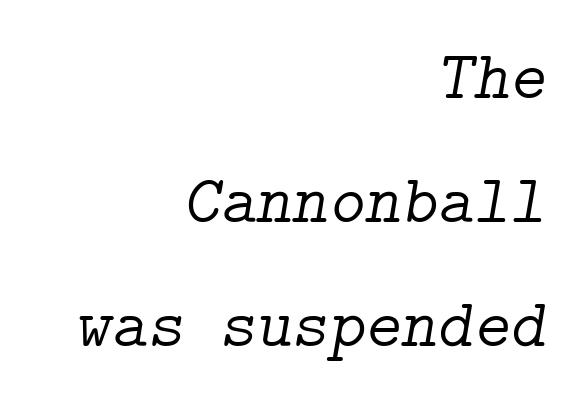
{"serif": "yes", "italic": "yes", "lean": "right", "slant_degrees": 9, "bold": "no", "weight": "light", "width": "normal", "stroke_contrast": "low", "x_height": "medium", "underline": "no", "align": "right", "line_spacing_ratio": 1.8, "letter_spacing": "normal", "letter_spacing_em": 0.0, "glyph_px": 69}
